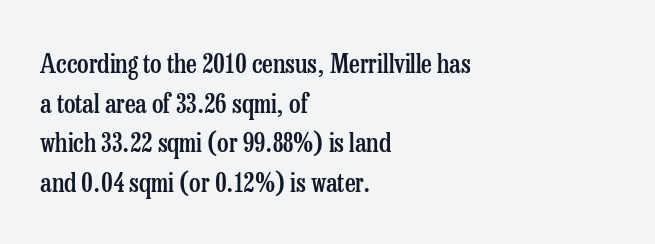
The image shows 26 px text type, upright; set left-aligned, normal line spacing (1.52x), normal letter spacing, not underlined.
